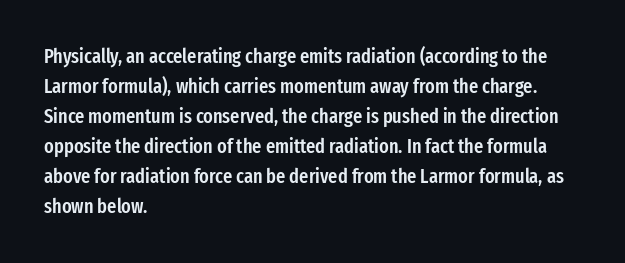
The image shows 20 px text type, upright; set left-aligned, normal line spacing (1.5x), normal letter spacing, not underlined.
